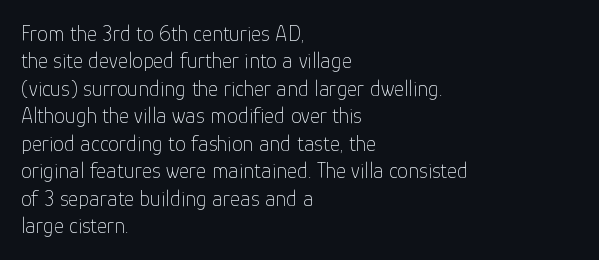
{"italic": "no", "bold": "no", "underline": "no", "align": "left", "line_spacing": "normal", "line_spacing_ratio": 1.25, "letter_spacing": "normal", "letter_spacing_em": 0.0, "glyph_px": 22}
